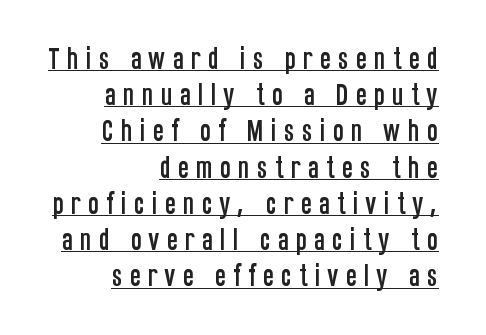
This sample is right-justified, so line beginnings fall wherever the words allow. Vertical spacing — default. Do the letters lean? They stand straight. The line texture is sparse and dotted thanks to wide tracking. The words here are underlined.
